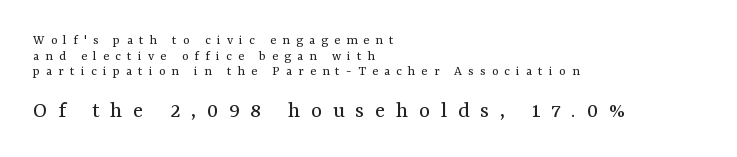
Descender tails drop into unmarked territory. This sample trades vertical openness for compactness between lines. No letter is thick-stroked: the sample isn't bold. Tracking value appears strongly positive — letters spread wide.
